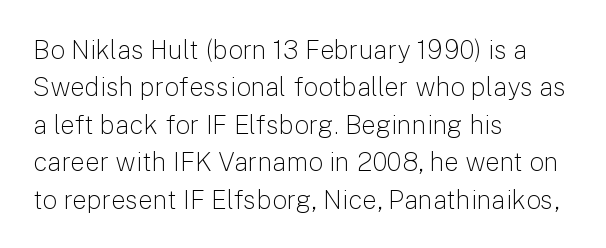
Is the letter spacing exaggerated? No — it looks like the ordinary default. This block has exactly the height ordinary leading produces. This is the regular roman posture of the typeface. Weight: not bold — regular or lighter.
